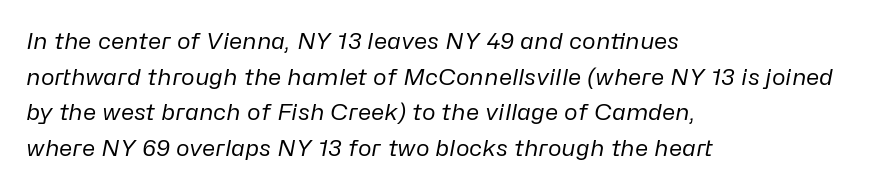
{"italic": "yes", "lean": "right", "slant_degrees": 10, "bold": "no", "underline": "no", "align": "left", "line_spacing": "normal", "line_spacing_ratio": 1.55, "letter_spacing": "normal", "letter_spacing_em": 0.0, "glyph_px": 23}
